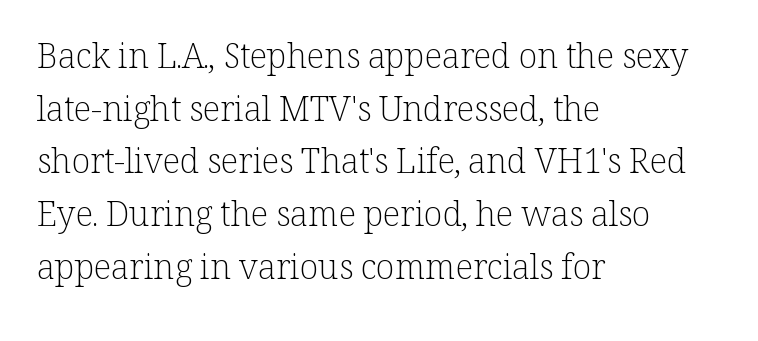
{"serif": "yes", "italic": "no", "bold": "no", "weight": "light", "width": "normal", "stroke_contrast": "low", "x_height": "medium", "monospaced": "no", "underline": "no", "align": "left", "line_spacing": "normal", "line_spacing_ratio": 1.55, "letter_spacing": "normal", "letter_spacing_em": 0.0, "glyph_px": 34}
